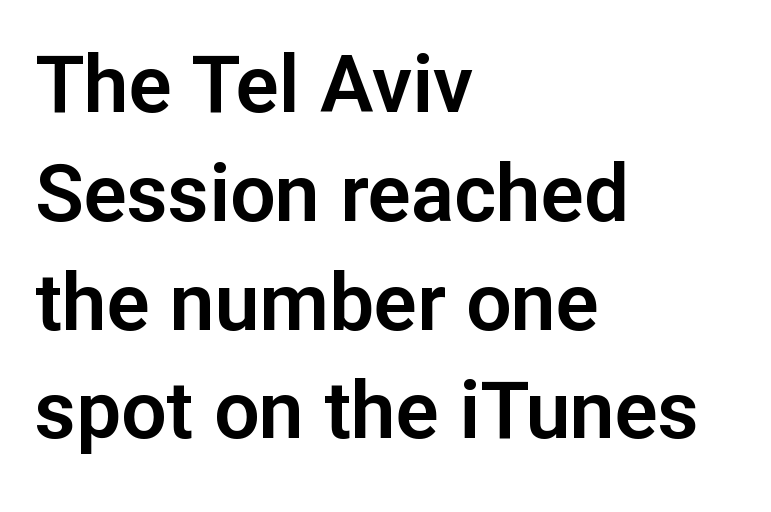
Letterform terminals end flat and unadorned throughout the passage. Bare-footed words on every line. Students, note that the glyphs here touch the page at normal intervals. Designer's note — italics off, roman on. Quick note: interline space is typical. Where is the straight margin? On the left.
